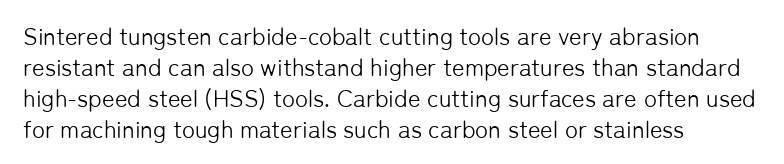
Q: Is the text bold? A: No.
Q: Is the text italic (slanted)? A: No, it is upright.
Q: Is the text underlined? A: No.
Q: How is the paragraph aligned? A: Left-aligned.
Q: Is the spacing between letters normal or unusually wide? A: Normal.
Q: Is the spacing between lines tight, normal or loose? A: Normal.
